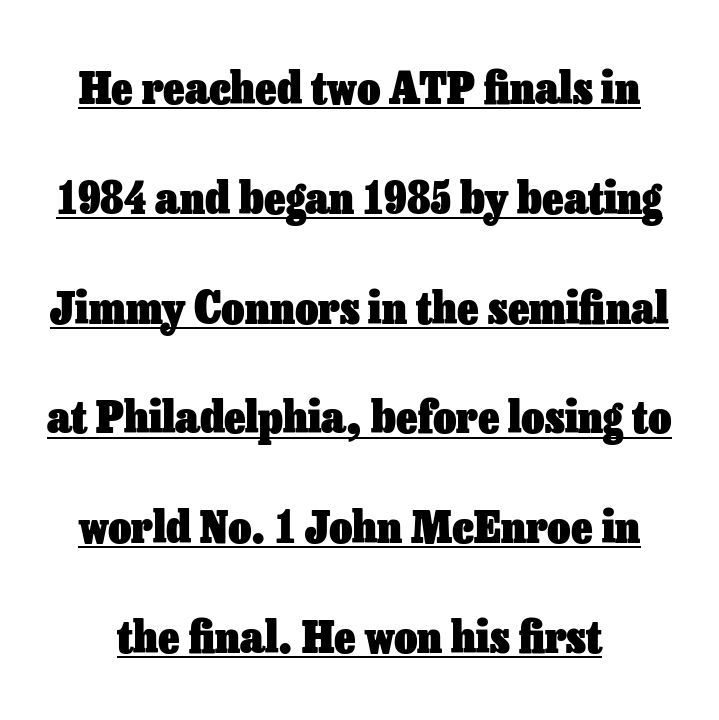
Glyph-to-glyph distance matches everyday printed text. Think of a printed novel: that variable character pitch is what you see here. The axis of the letterforms is exactly vertical. Compared with undecorated copy, this sample adds a rule below the words. The strokes are fattened all the way to bold. The rendering uses a large line-height, opening up the rows.
